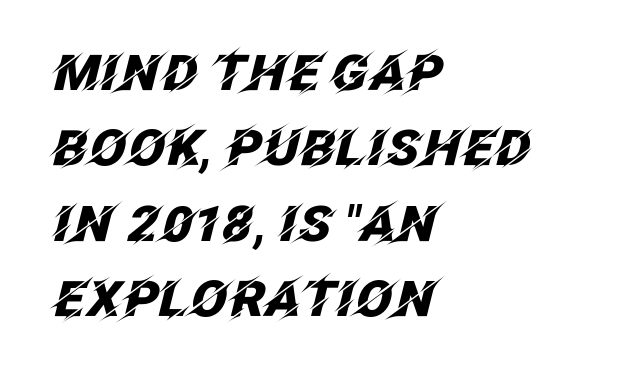
The image shows 49 px heavy type, italic (leaning right); set left-aligned, normal line spacing (1.54x), normal letter spacing, not underlined; low stroke contrast and a large x-height.
